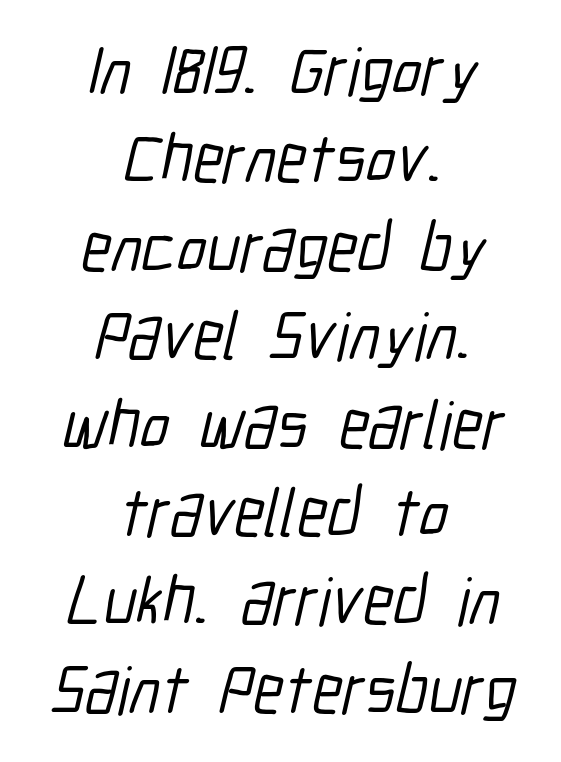
{"serif": "no", "width": "condensed", "stroke_contrast": "low", "x_height": "medium", "monospaced": "no", "underline": "no", "align": "center", "line_spacing": "normal", "line_spacing_ratio": 1.3, "letter_spacing": "normal", "letter_spacing_em": 0.0, "glyph_px": 68}
